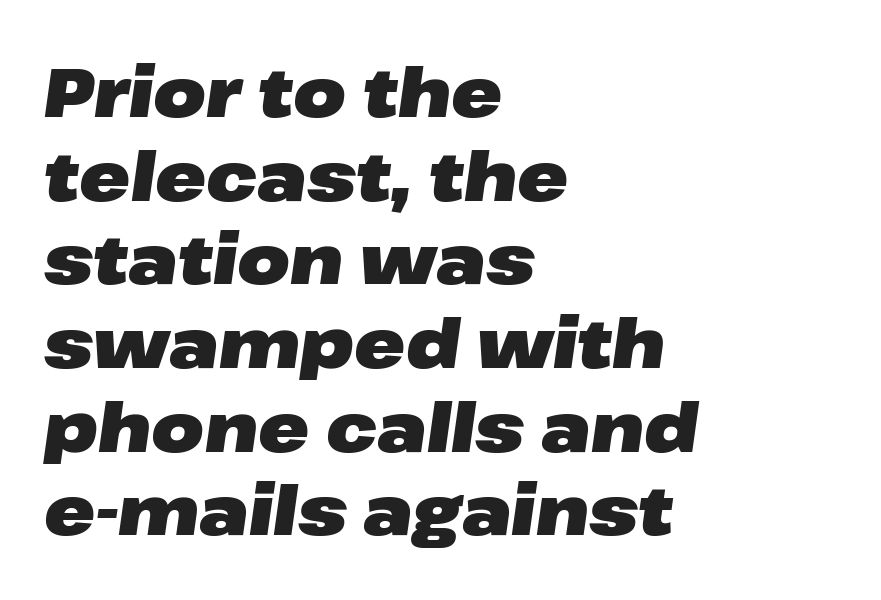
The image shows 68 px heavy, wide type, italic (leaning right); set left-aligned, line spacing 1.23x, normal letter spacing, not underlined; low stroke contrast and a medium x-height.
